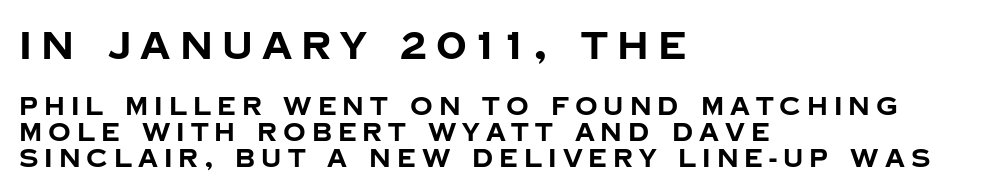
{"serif": "no", "italic": "no", "bold": "yes", "weight": "bold", "width": "normal", "stroke_contrast": "low", "x_height": "large", "monospaced": "no", "underline": "no", "align": "left", "line_spacing": "tight", "line_spacing_ratio": 1.04, "letter_spacing": "wide", "letter_spacing_em": 0.24, "larger_block": "first", "size_ratio": 1.52, "glyph_px": 38}
